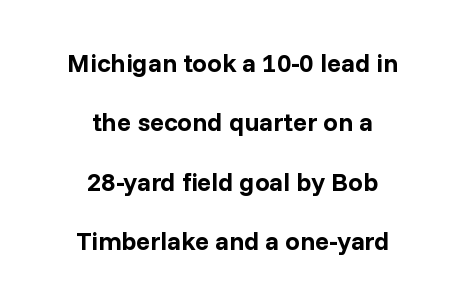
Only glyphs here, with clear space below each row. The strokes are fattened all the way to bold. Default kerning and tracking; the words read as compact shapes. Baseline-to-baseline distance is far greater than the letter height. The text block is weighted toward neither margin, spreading evenly from the middle.
